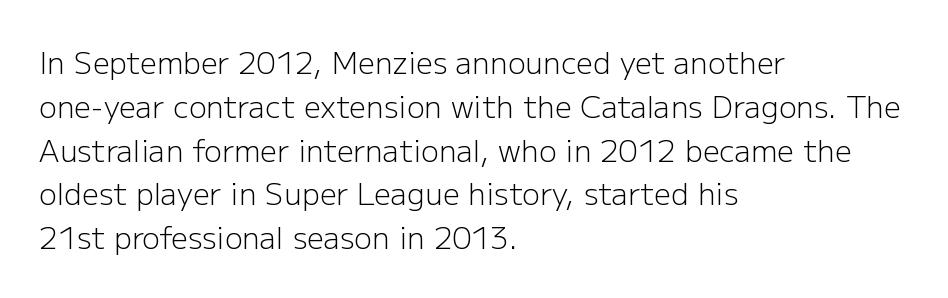
{"serif": "no", "italic": "no", "bold": "no", "weight": "light", "width": "normal", "stroke_contrast": "low", "x_height": "medium", "monospaced": "no", "underline": "no", "align": "left", "line_spacing": "normal", "line_spacing_ratio": 1.46, "letter_spacing": "normal", "letter_spacing_em": 0.0, "glyph_px": 30}
